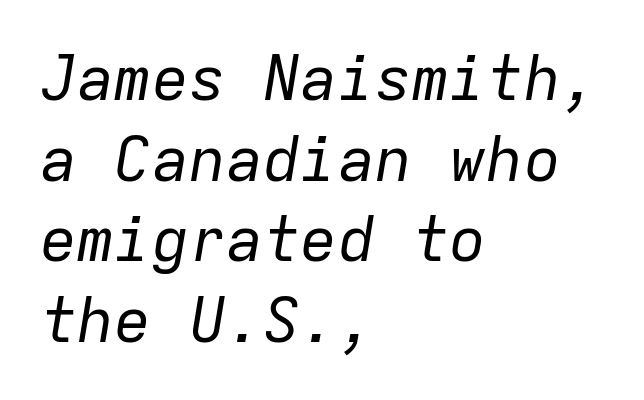
The image shows 62 px regular-weight type, italic (leaning right), monospaced; set left-aligned, normal line spacing (1.3x), normal letter spacing, not underlined; low stroke contrast and a medium x-height.
